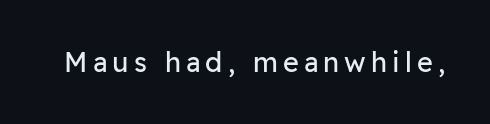
Q: Is the text bold? A: No.
Q: Is the text italic (slanted)? A: No, it is upright.
Q: Is the text underlined? A: No.
